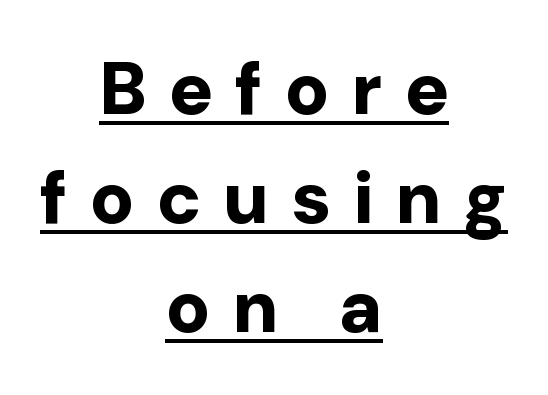
This block has exactly the height ordinary leading produces. The gaps between neighbouring characters are conspicuously large. Tall strokes in this sample are plumb rather than angled. Each letter keeps its own natural width here, so spacing adapts to shape. Plenty of ink on the page — the face is bold.
